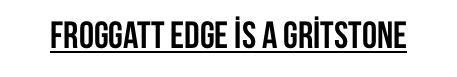
Q: Is the text bold? A: Yes.
Q: Is the text italic (slanted)? A: No, it is upright.
Q: Is the typeface a serif or a sans-serif typeface? A: Sans-serif.
Q: Is the text underlined? A: Yes.
Q: Is the spacing between letters normal or unusually wide? A: Normal.
Q: Width (condensed, normal, or wide)? A: Condensed.
Q: Stroke contrast? A: Low.
Q: x-height? A: Large.
Q: Monospaced? A: No.
